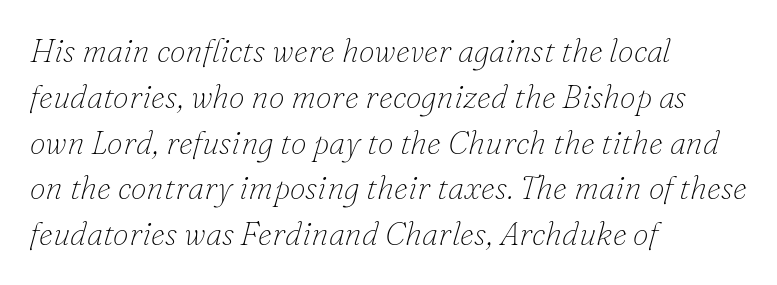
{"serif": "yes", "italic": "yes", "lean": "right", "slant_degrees": 16, "bold": "no", "weight": "thin", "width": "normal", "stroke_contrast": "low", "x_height": "small", "monospaced": "no", "underline": "no", "align": "left", "line_spacing": "normal", "line_spacing_ratio": 1.43, "letter_spacing": "normal", "letter_spacing_em": 0.0, "glyph_px": 32}
